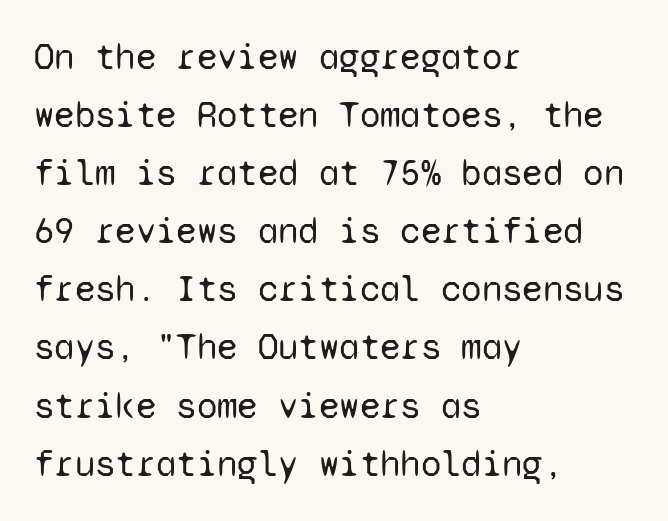
The image shows 37 px regular-weight sans-serif type, upright, monospaced; set left-aligned, normal line spacing (1.57x), normal letter spacing, not underlined; low stroke contrast and a medium x-height.
